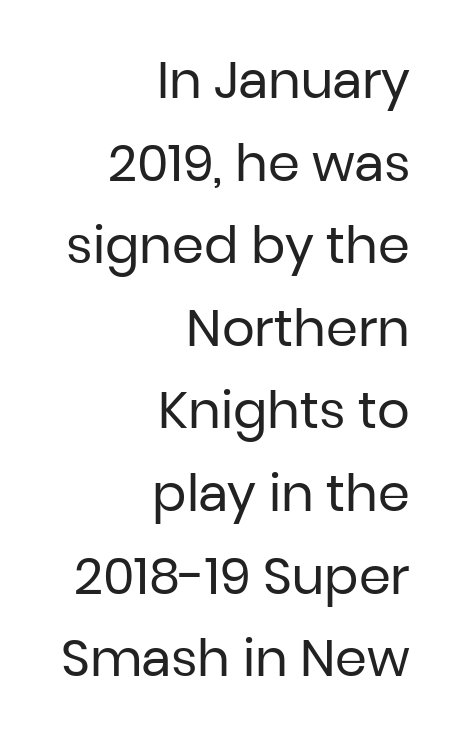
The passage is arranged like a letterhead date or caption credit — flush right. The vertical gap from one line to the next is medium. The letters stand straight up with perfectly vertical stems. Is the stroke heavy? The answer is a plain regular-or-lighter. Tracking here is standard; glyphs follow each other at the usual distance.
